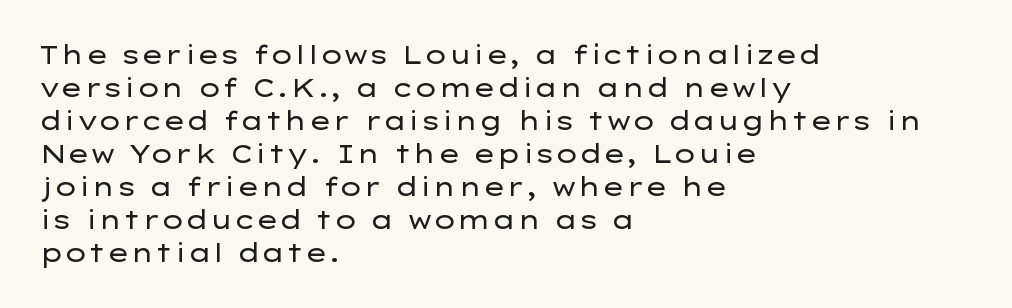
The image shows 25 px text type, upright; set left-aligned, normal line spacing (1.32x), normal letter spacing, not underlined.
